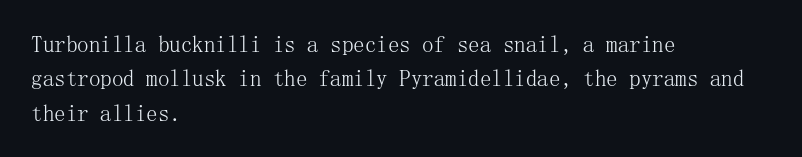
Q: Is the text bold? A: No.
Q: Is the text italic (slanted)? A: No, it is upright.
Q: Is the text underlined? A: No.
Q: How is the paragraph aligned? A: Left-aligned.
Q: Is the spacing between letters normal or unusually wide? A: Normal.
Q: Is the spacing between lines tight, normal or loose? A: Normal.
